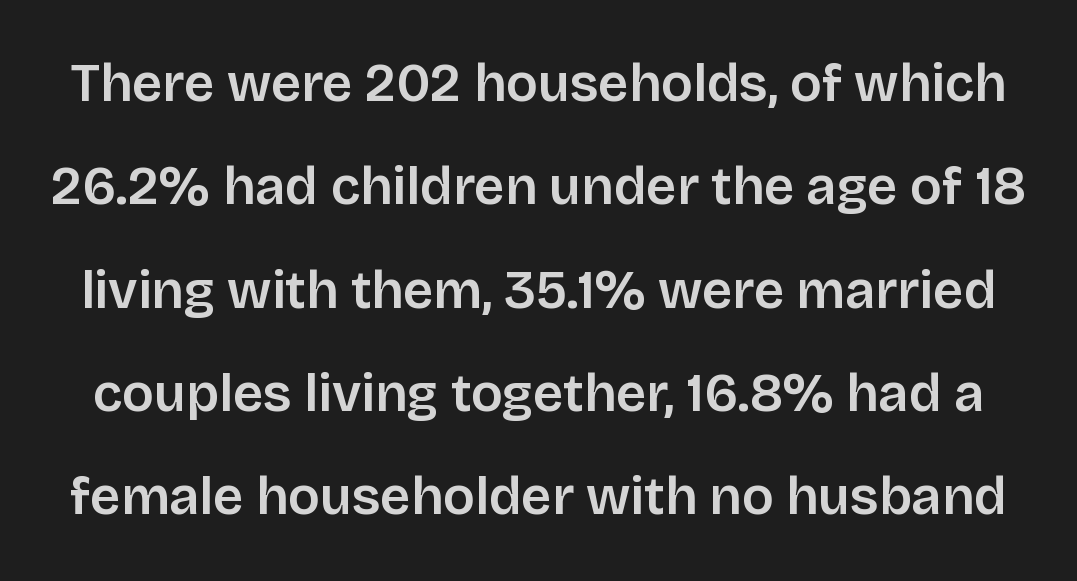
The designer went with a sans here, leaving each stem footless. The rendering uses a large line-height, opening up the rows. The foot of each line stays bare and open. This sample has the flowing, uneven cadence of proportional lettering.
